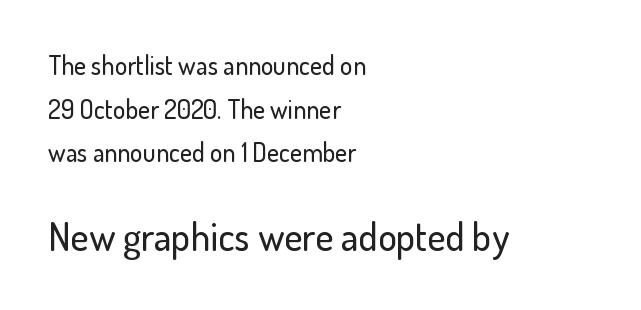
The image shows 39 px sans-serif type, upright; set left-aligned, normal line spacing (1.68x), normal letter spacing, not underlined; the second (bottom) block is 1.5x larger; low stroke contrast and a small x-height.
